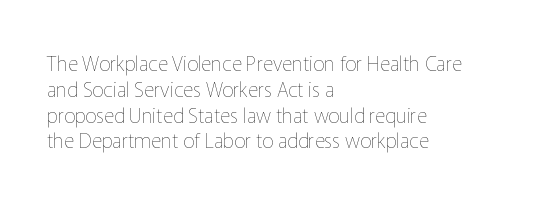
Q: Is the text bold? A: No.
Q: Is the text italic (slanted)? A: No, it is upright.
Q: Is the text underlined? A: No.
Q: How is the paragraph aligned? A: Left-aligned.
Q: Is the spacing between letters normal or unusually wide? A: Normal.
Q: Is the spacing between lines tight, normal or loose? A: Normal.
